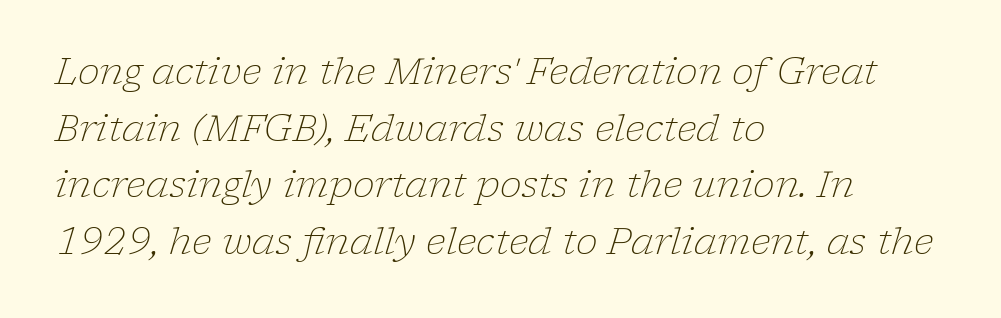
Q: Is the text bold? A: No.
Q: Is the text italic (slanted)? A: Yes, it leans right by about 17 degrees.
Q: Is the typeface a serif or a sans-serif typeface? A: Serif.
Q: Is the text underlined? A: No.
Q: How is the paragraph aligned? A: Left-aligned.
Q: Is the spacing between letters normal or unusually wide? A: Normal.
Q: Is the spacing between lines tight, normal or loose? A: Normal.
Q: Width (condensed, normal, or wide)? A: Normal.
Q: Stroke contrast? A: Low.
Q: x-height? A: Medium.
Q: Monospaced? A: No.
